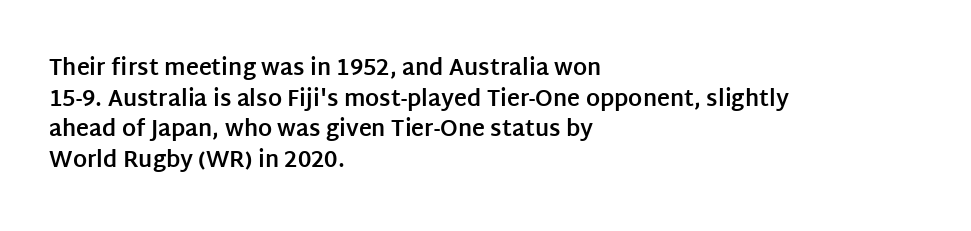
If you drew a line through each stem, it would be perfectly vertical. A normal amount of white space separates one row of letters from the next. Unmarked baselines from the first word to the last. Pretty heavy lettering here — definitely bold. The paragraph has a hard left edge and a soft right edge. These lines keep a tight, regular rhythm from letter to letter.
